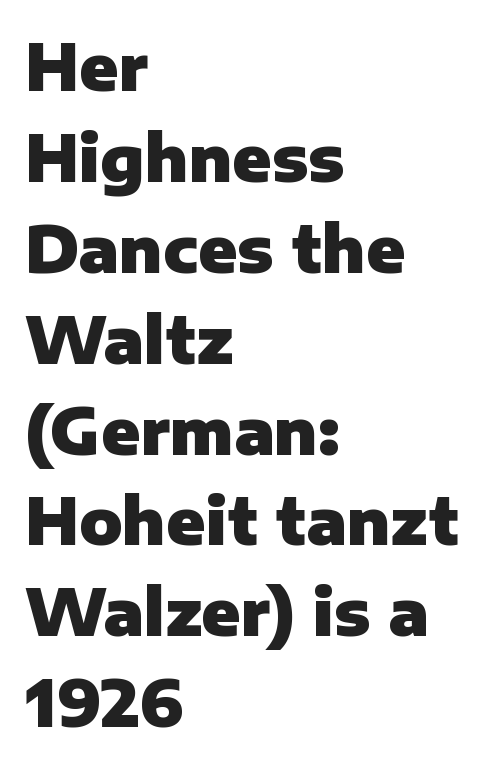
{"serif": "no", "italic": "no", "bold": "yes", "weight": "heavy", "width": "normal", "stroke_contrast": "low", "x_height": "medium", "monospaced": "no", "underline": "no", "align": "left", "line_spacing": "normal", "line_spacing_ratio": 1.42, "letter_spacing": "normal", "letter_spacing_em": 0.0, "glyph_px": 64}
